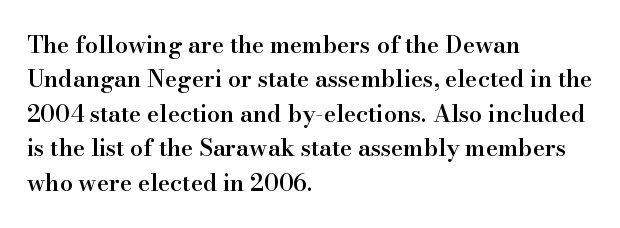
{"italic": "no", "bold": "semi", "underline": "no", "align": "left", "line_spacing": "normal", "line_spacing_ratio": 1.5, "letter_spacing": "normal", "letter_spacing_em": 0.0, "glyph_px": 23}
